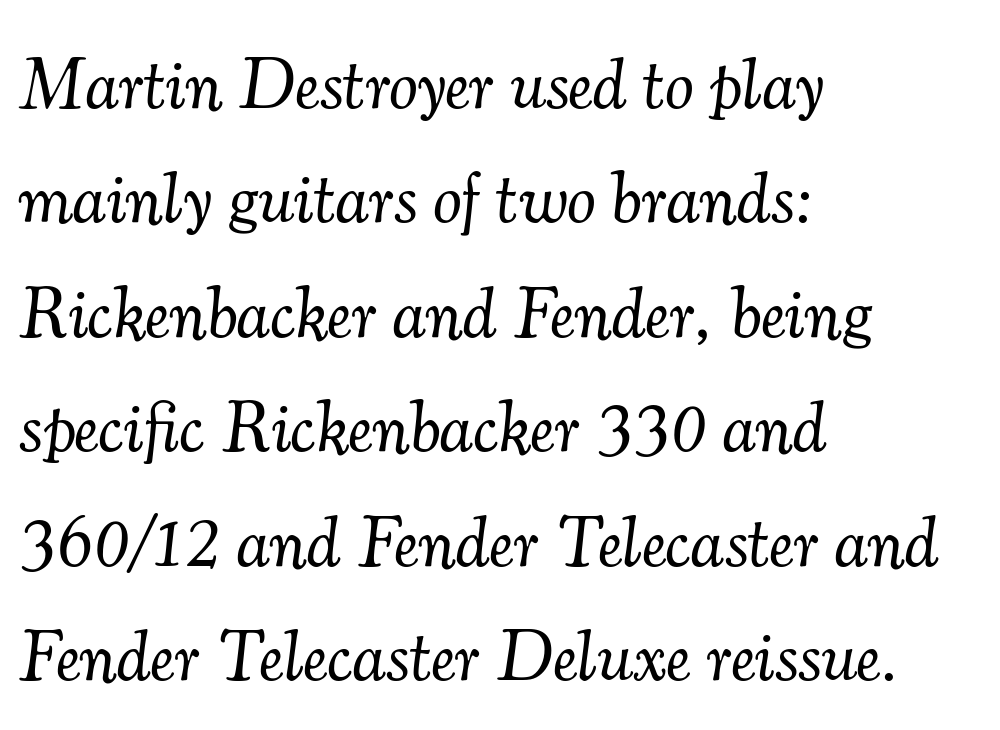
These lines keep a tight, regular rhythm from letter to letter. The letters carry serifs — small finishing strokes at the ends of their stems. Here the designer chose a conventional face with non-uniform glyph widths. This rendering features lettering with no underline. Is the block centered? No — it sits flush against the left margin.
